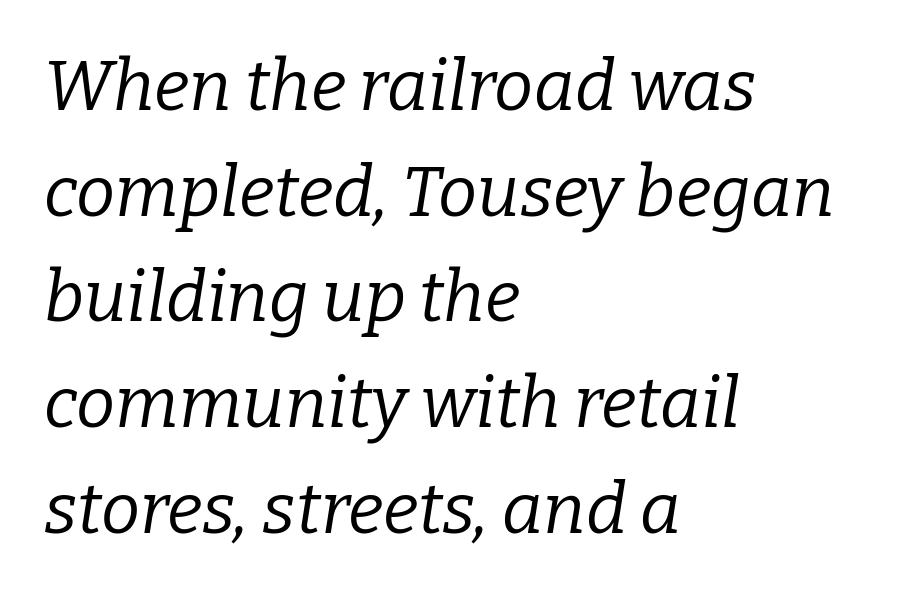
{"serif": "yes", "italic": "yes", "lean": "right", "slant_degrees": 9, "bold": "no", "weight": "regular", "width": "normal", "stroke_contrast": "low", "x_height": "medium", "monospaced": "no", "underline": "no", "align": "left", "line_spacing": "normal", "line_spacing_ratio": 1.51, "letter_spacing": "normal", "letter_spacing_em": 0.0, "glyph_px": 70}
